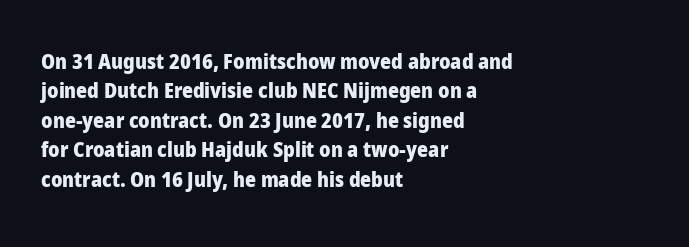
The image shows 21 px bold type, upright; set left-aligned, normal line spacing (1.4x), normal letter spacing, not underlined.
